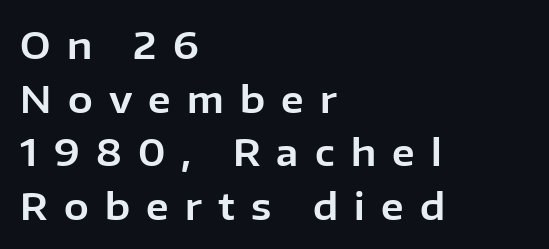
Stroke terminals: plain, sans-serif. The space directly below the letters is spotless. Line starts are locked; line ends wander. These lines are rendered in a variable-pitch font. Characters follow at a spacing far wider than the type designer built in. The type sits square on the baseline with zero lean.
